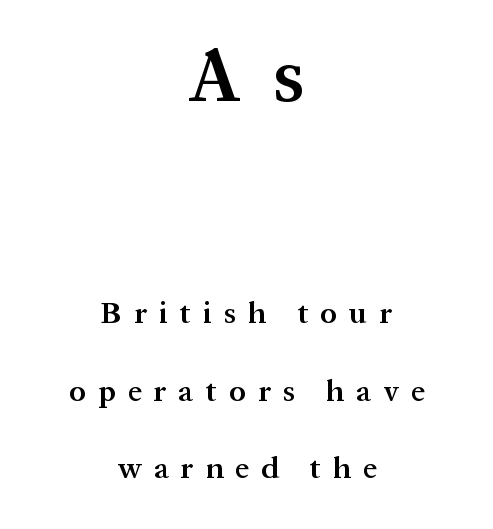
{"serif": "yes", "italic": "no", "bold": "semi", "weight": "semibold", "width": "normal", "stroke_contrast": "medium", "x_height": "medium", "monospaced": "no", "underline": "no", "align": "center", "line_spacing": "loose", "line_spacing_ratio": 2.5, "letter_spacing": "wide", "letter_spacing_em": 0.39, "larger_block": "first", "size_ratio": 2.52, "glyph_px": 78}
